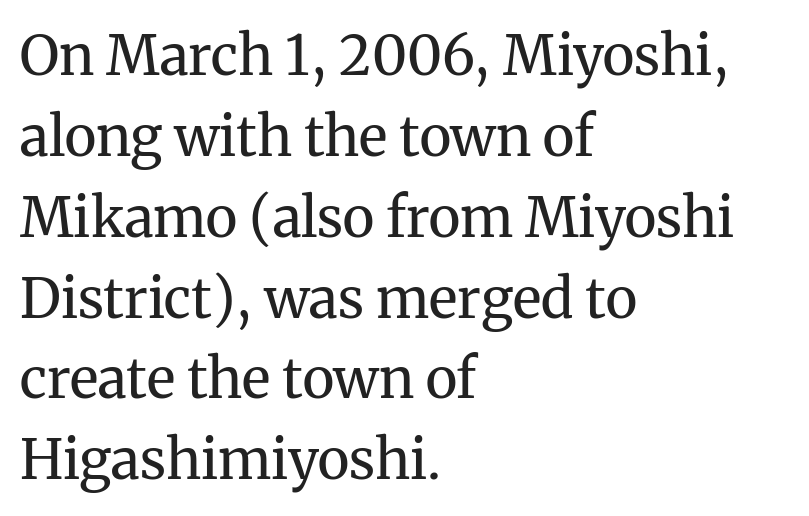
Q: Is the text bold? A: No.
Q: Is the text italic (slanted)? A: No, it is upright.
Q: Is the typeface a serif or a sans-serif typeface? A: Serif.
Q: Is the text underlined? A: No.
Q: How is the paragraph aligned? A: Left-aligned.
Q: Is the spacing between letters normal or unusually wide? A: Normal.
Q: Is the spacing between lines tight, normal or loose? A: Normal.
Q: Width (condensed, normal, or wide)? A: Normal.
Q: Stroke contrast? A: Medium.
Q: x-height? A: Medium.
Q: Monospaced? A: No.
